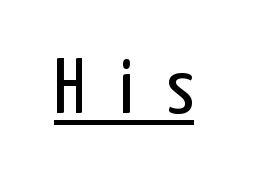
{"serif": "no", "italic": "no", "bold": "no", "weight": "regular", "width": "condensed", "stroke_contrast": "low", "x_height": "medium", "monospaced": "no", "underline": "yes", "letter_spacing": "wide", "letter_spacing_em": 0.42, "glyph_px": 79}
